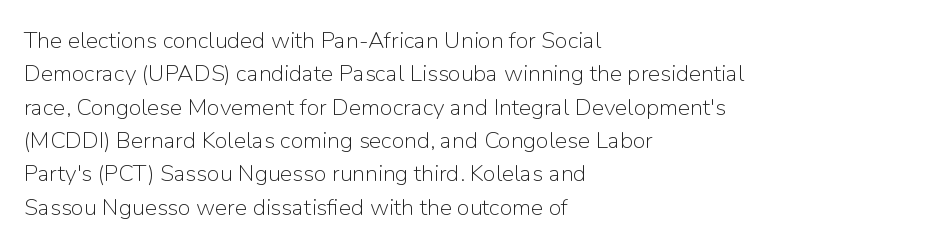
{"italic": "no", "bold": "no", "underline": "no", "align": "left", "line_spacing": "normal", "line_spacing_ratio": 1.45, "letter_spacing": "normal", "letter_spacing_em": 0.0, "glyph_px": 23}
